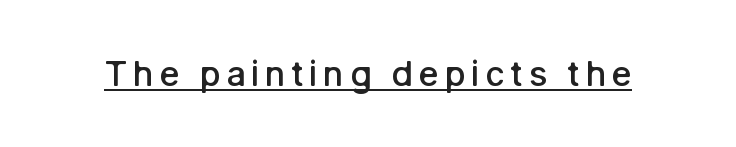
Q: Is the text bold? A: Semi-bold.
Q: Is the text italic (slanted)? A: No, it is upright.
Q: Is the typeface a serif or a sans-serif typeface? A: Sans-serif.
Q: Is the text underlined? A: Yes.
Q: Width (condensed, normal, or wide)? A: Normal.
Q: Stroke contrast? A: Low.
Q: x-height? A: Medium.
Q: Monospaced? A: No.
